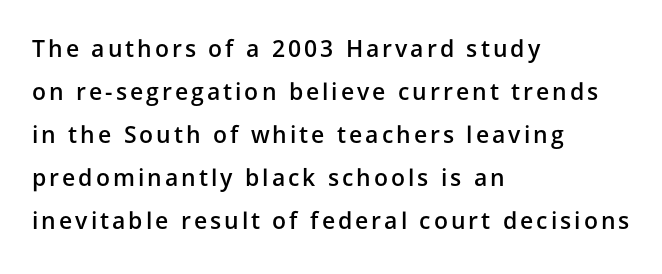
Q: Is the text bold? A: Semi-bold.
Q: Is the text italic (slanted)? A: No, it is upright.
Q: Is the text underlined? A: No.
Q: How is the paragraph aligned? A: Left-aligned.
